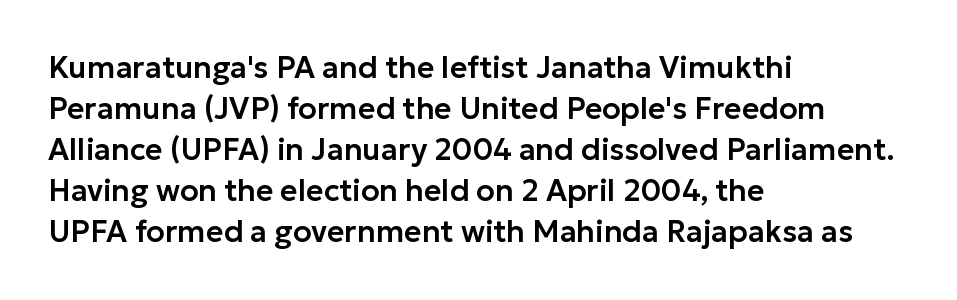
{"serif": "no", "italic": "no", "width": "normal", "stroke_contrast": "low", "x_height": "medium", "monospaced": "no", "underline": "no", "align": "left", "line_spacing": "normal", "line_spacing_ratio": 1.37, "letter_spacing": "normal", "letter_spacing_em": 0.0, "glyph_px": 30}
